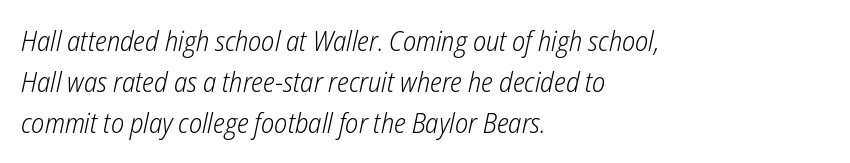
Q: Is the text bold? A: No.
Q: Is the text italic (slanted)? A: Yes, it leans right by about 12 degrees.
Q: Is the text underlined? A: No.
Q: How is the paragraph aligned? A: Left-aligned.
Q: Is the spacing between letters normal or unusually wide? A: Normal.
Q: Is the spacing between lines tight, normal or loose? A: Normal.
Q: Width (condensed, normal, or wide)? A: Condensed.
Q: Stroke contrast? A: Low.
Q: x-height? A: Medium.
Q: Monospaced? A: No.
